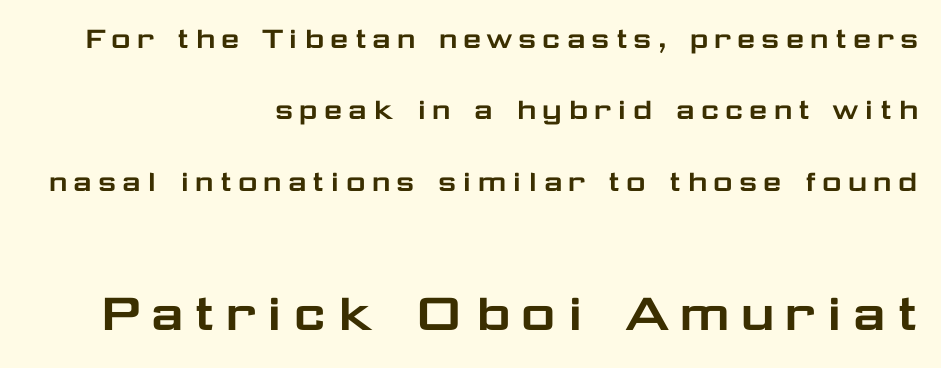
Q: Is the text italic (slanted)? A: No, it is upright.
Q: Is the typeface a serif or a sans-serif typeface? A: Sans-serif.
Q: Is the text underlined? A: No.
Q: How is the paragraph aligned? A: Right-aligned.
Q: Is the spacing between lines tight, normal or loose? A: Loose.
Q: Which block of text is set in a larger size, the first (top) or the second (bottom)? A: The second (bottom) one.
Q: Width (condensed, normal, or wide)? A: Wide.
Q: Stroke contrast? A: Low.
Q: x-height? A: Medium.
Q: Monospaced? A: No.
